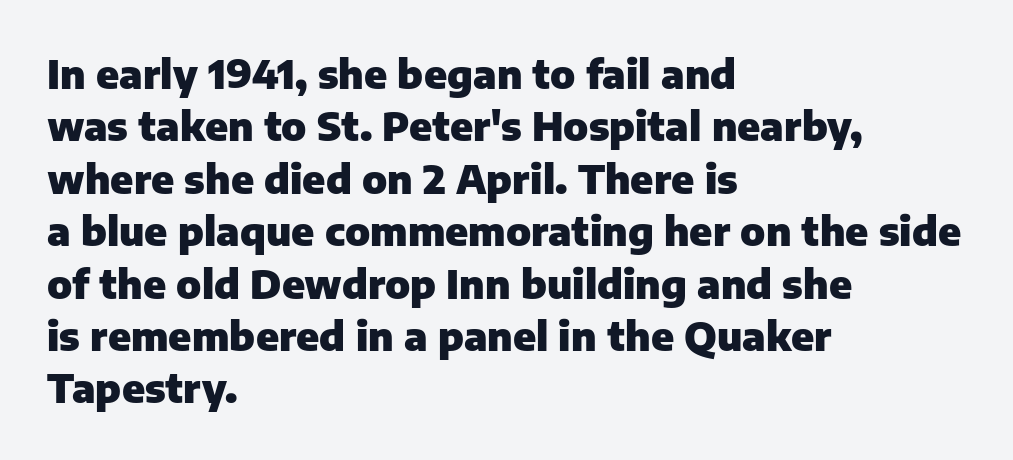
The image shows 40 px heavy sans-serif type, upright; set left-aligned, normal line spacing (1.31x), normal letter spacing, not underlined; low stroke contrast and a medium x-height.
